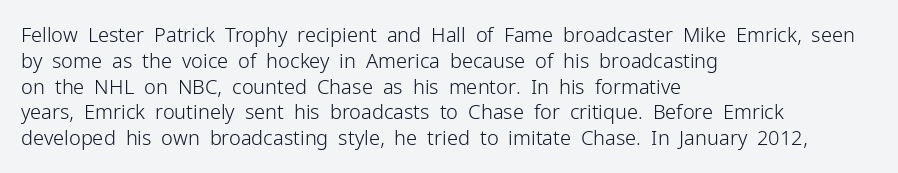
Interline gaps are of average width in this sample. Style check: upright. Tracking here is standard; glyphs follow each other at the usual distance. Stroke mass is kept to a normal reading level or below. Beneath every word, the page is bare. Leftover space on each line is placed entirely after the last word.
